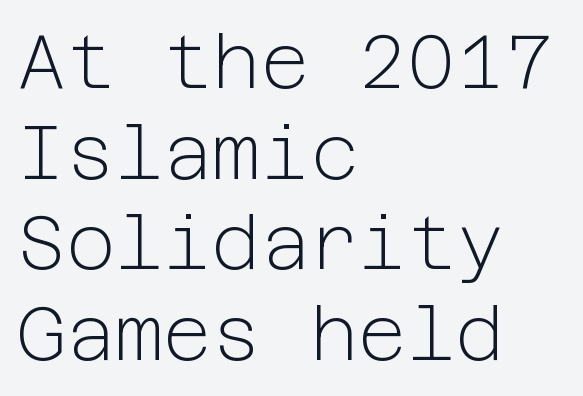
The image shows 75 px light sans-serif type, upright; set left-aligned, line spacing 1.21x, normal letter spacing, not underlined; low stroke contrast and a medium x-height.
